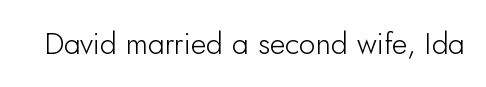
Q: Is the text italic (slanted)? A: No, it is upright.
Q: Is the typeface a serif or a sans-serif typeface? A: Sans-serif.
Q: Is the text underlined? A: No.
Q: Is the spacing between letters normal or unusually wide? A: Normal.
Q: Width (condensed, normal, or wide)? A: Normal.
Q: Stroke contrast? A: Low.
Q: x-height? A: Small.
Q: Monospaced? A: No.
